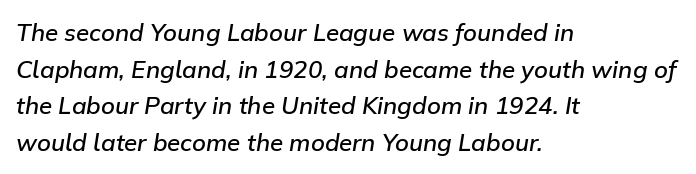
{"italic": "yes", "lean": "right", "slant_degrees": 9, "bold": "semi", "underline": "no", "align": "left", "line_spacing": "normal", "line_spacing_ratio": 1.53, "letter_spacing": "normal", "letter_spacing_em": 0.0, "glyph_px": 24}
